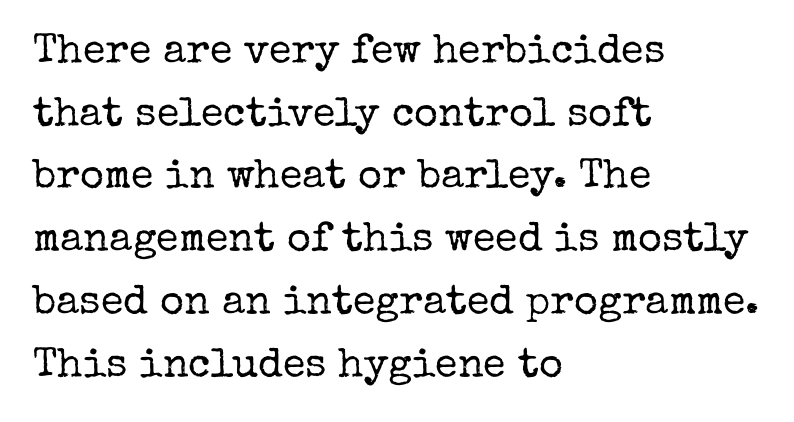
{"serif": "yes", "italic": "no", "bold": "no", "weight": "regular", "width": "normal", "stroke_contrast": "low", "x_height": "medium", "monospaced": "no", "underline": "no", "align": "left", "line_spacing": "normal", "line_spacing_ratio": 1.53, "letter_spacing": "normal", "letter_spacing_em": 0.0, "glyph_px": 41}
